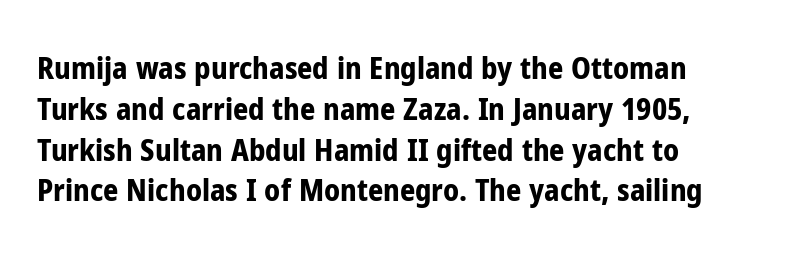
The image shows 30 px bold, condensed sans-serif type, upright; set left-aligned, normal line spacing (1.36x), normal letter spacing, not underlined; low stroke contrast and a medium x-height.
